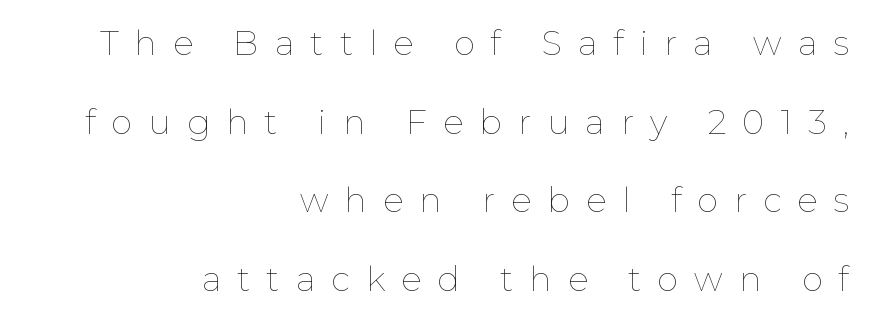
{"italic": "no", "bold": "no", "weight": "thin", "width": "normal", "stroke_contrast": "low", "x_height": "medium", "monospaced": "no", "underline": "no", "align": "right", "line_spacing": "loose", "line_spacing_ratio": 2.31, "letter_spacing": "wide", "letter_spacing_em": 0.47, "glyph_px": 34}
